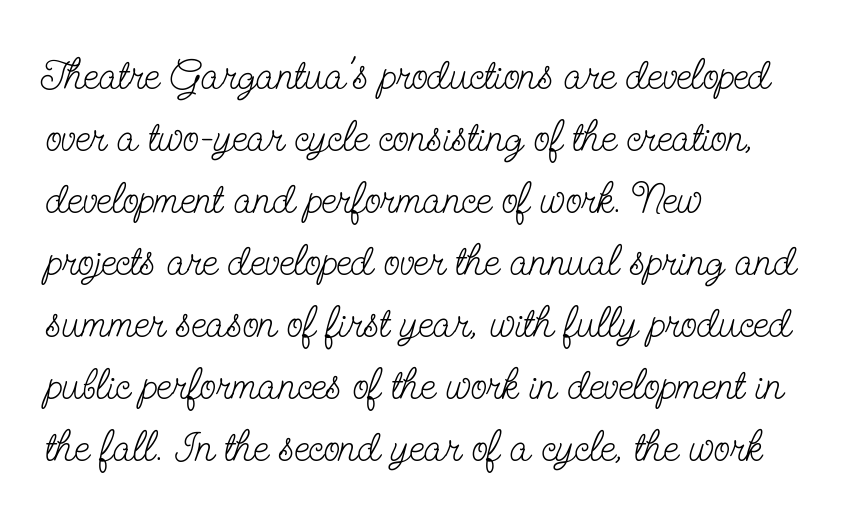
{"serif": "yes", "bold": "no", "weight": "light", "width": "condensed", "stroke_contrast": "low", "x_height": "small", "monospaced": "no", "underline": "no", "align": "left", "line_spacing": "normal", "line_spacing_ratio": 1.44, "letter_spacing": "normal", "letter_spacing_em": 0.0, "glyph_px": 43}
